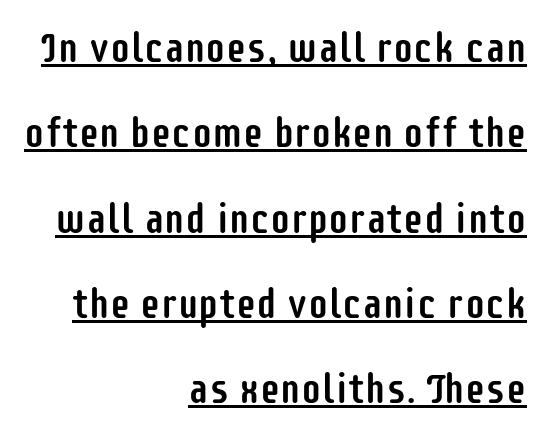
Q: Is the text italic (slanted)? A: No, it is upright.
Q: Is the typeface a serif or a sans-serif typeface? A: Sans-serif.
Q: Is the text underlined? A: Yes.
Q: How is the paragraph aligned? A: Right-aligned.
Q: Is the spacing between letters normal or unusually wide? A: Normal.
Q: Is the spacing between lines tight, normal or loose? A: Loose.
Q: Width (condensed, normal, or wide)? A: Condensed.
Q: Stroke contrast? A: Low.
Q: x-height? A: Large.
Q: Monospaced? A: No.
